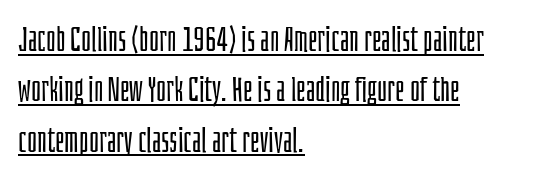
Q: Is the text bold? A: No.
Q: Is the text italic (slanted)? A: No, it is upright.
Q: Is the typeface a serif or a sans-serif typeface? A: Sans-serif.
Q: Is the text underlined? A: Yes.
Q: How is the paragraph aligned? A: Left-aligned.
Q: Is the spacing between letters normal or unusually wide? A: Normal.
Q: Is the spacing between lines tight, normal or loose? A: Normal.
Q: Width (condensed, normal, or wide)? A: Condensed.
Q: Stroke contrast? A: Low.
Q: x-height? A: Large.
Q: Monospaced? A: No.
